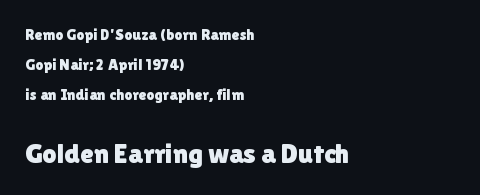
Anything drawn beneath the words? Only blank space. The specimen reads as upright at a glance. Character widths vary here, with narrow letters taking less room than wide ones. The type is set solid horizontally, with unmodified tracking. No feet cap the strokes, marking this as sans-serif type.
